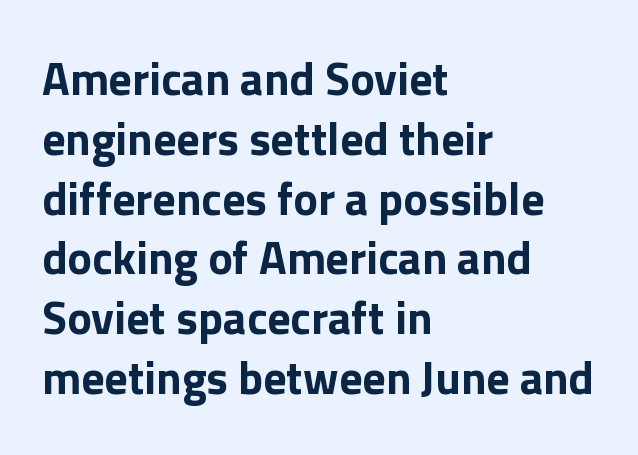
Lines of text with bare space underneath. Classification — sans serif. How are the letters spaced? Ordinarily, with no added tracking. Vertically, the passage feels balanced, rows spaced as you'd expect.
